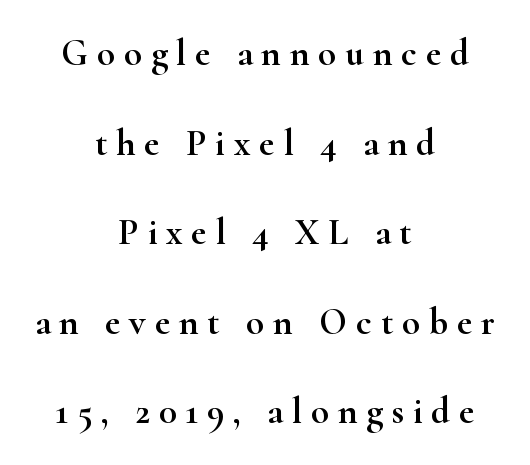
Q: Is the text italic (slanted)? A: No, it is upright.
Q: Is the typeface a serif or a sans-serif typeface? A: Serif.
Q: Is the text underlined? A: No.
Q: How is the paragraph aligned? A: Centered.
Q: Is the spacing between letters normal or unusually wide? A: Unusually wide.
Q: Is the spacing between lines tight, normal or loose? A: Loose.
Q: Width (condensed, normal, or wide)? A: Wide.
Q: Stroke contrast? A: High.
Q: x-height? A: Small.
Q: Monospaced? A: No.
